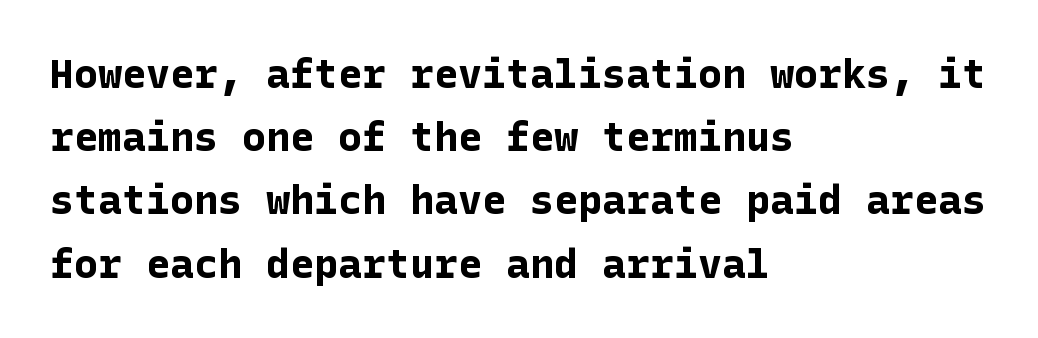
The image shows 40 px bold sans-serif type, upright; set left-aligned, normal line spacing (1.58x), normal letter spacing, not underlined; low stroke contrast and a medium x-height.
